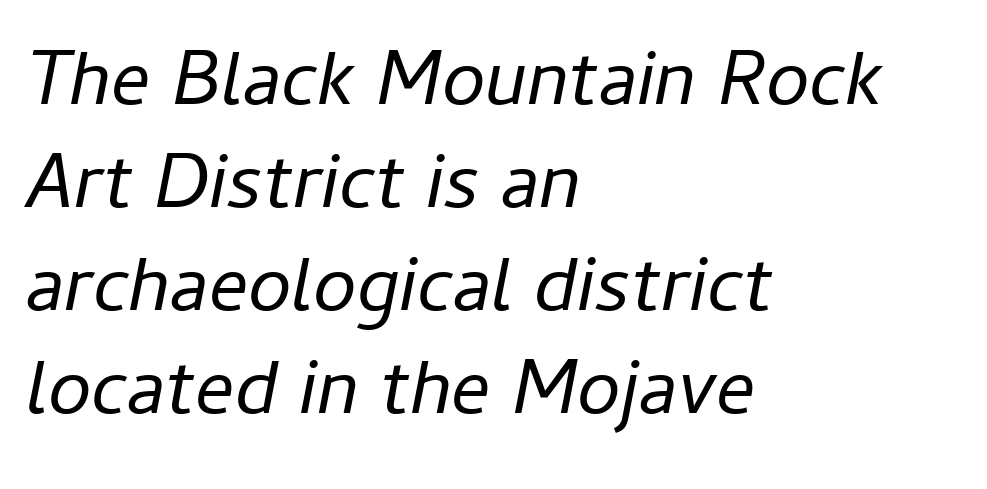
Q: Is the text bold? A: No.
Q: Is the text italic (slanted)? A: Yes, it leans right by about 11 degrees.
Q: Is the text underlined? A: No.
Q: How is the paragraph aligned? A: Left-aligned.
Q: Is the spacing between letters normal or unusually wide? A: Normal.
Q: Is the spacing between lines tight, normal or loose? A: Normal.
Q: Width (condensed, normal, or wide)? A: Normal.
Q: Stroke contrast? A: Low.
Q: x-height? A: Medium.
Q: Monospaced? A: No.
